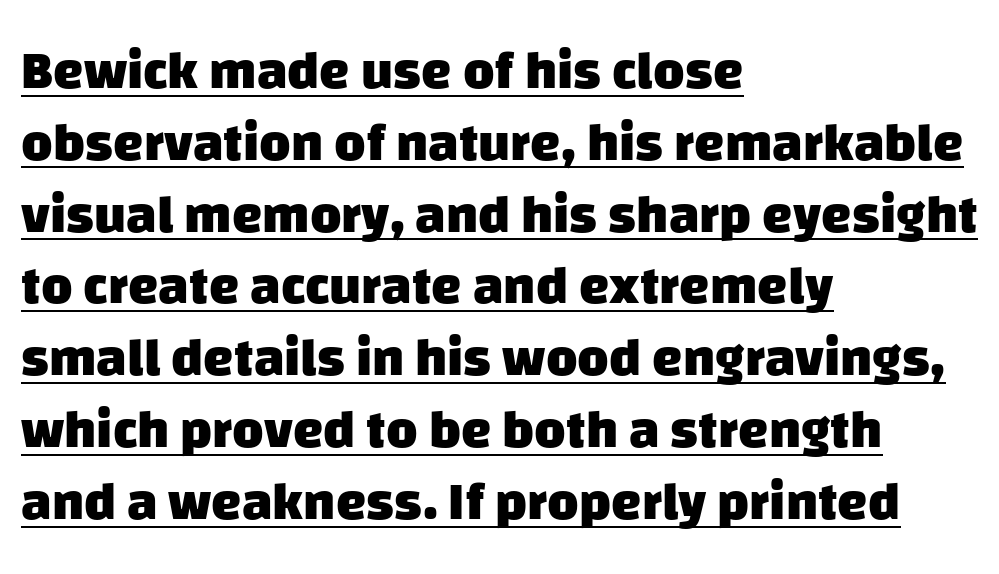
{"serif": "no", "bold": "yes", "weight": "heavy", "width": "normal", "stroke_contrast": "low", "x_height": "large", "monospaced": "no", "underline": "yes", "align": "left", "line_spacing": "normal", "line_spacing_ratio": 1.33, "letter_spacing": "normal", "letter_spacing_em": 0.0, "glyph_px": 54}
